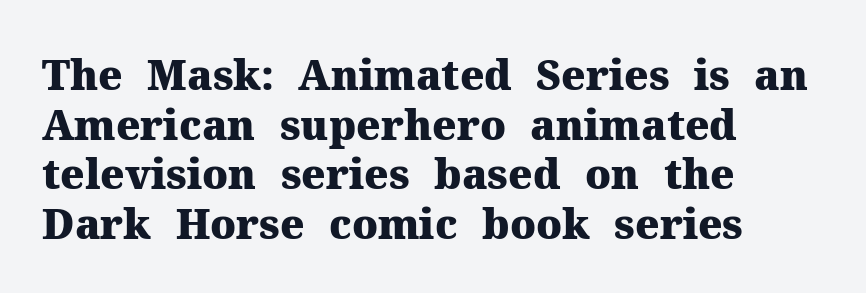
{"serif": "yes", "italic": "no", "bold": "yes", "weight": "heavy", "width": "normal", "stroke_contrast": "medium", "x_height": "medium", "monospaced": "no", "underline": "no", "align": "left", "line_spacing_ratio": 1.21, "letter_spacing": "normal", "letter_spacing_em": 0.0, "glyph_px": 41}
